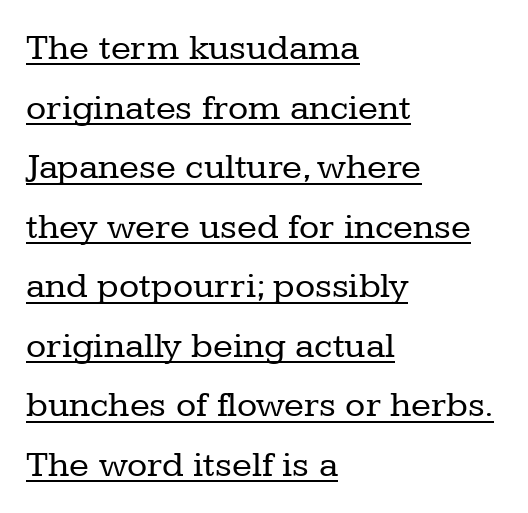
Q: Is the text bold? A: No.
Q: Is the text italic (slanted)? A: No, it is upright.
Q: Is the typeface a serif or a sans-serif typeface? A: Serif.
Q: Is the text underlined? A: Yes.
Q: How is the paragraph aligned? A: Left-aligned.
Q: Is the spacing between letters normal or unusually wide? A: Normal.
Q: Is the spacing between lines tight, normal or loose? A: Normal.
Q: Width (condensed, normal, or wide)? A: Normal.
Q: Stroke contrast? A: Low.
Q: x-height? A: Medium.
Q: Monospaced? A: No.
